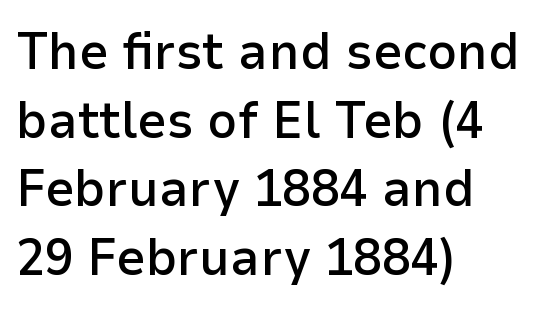
Q: Is the text bold? A: Semi-bold.
Q: Is the text italic (slanted)? A: No, it is upright.
Q: Is the typeface a serif or a sans-serif typeface? A: Sans-serif.
Q: Is the text underlined? A: No.
Q: How is the paragraph aligned? A: Left-aligned.
Q: Is the spacing between letters normal or unusually wide? A: Normal.
Q: Is the spacing between lines tight, normal or loose? A: Normal.
Q: Width (condensed, normal, or wide)? A: Normal.
Q: Stroke contrast? A: Low.
Q: x-height? A: Medium.
Q: Monospaced? A: No.
